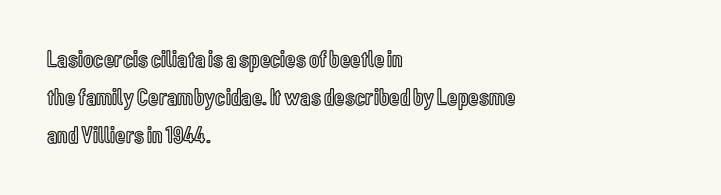
Q: Is the text italic (slanted)? A: No, it is upright.
Q: Is the text underlined? A: No.
Q: How is the paragraph aligned? A: Left-aligned.
Q: Is the spacing between letters normal or unusually wide? A: Normal.
Q: Is the spacing between lines tight, normal or loose? A: Normal.
